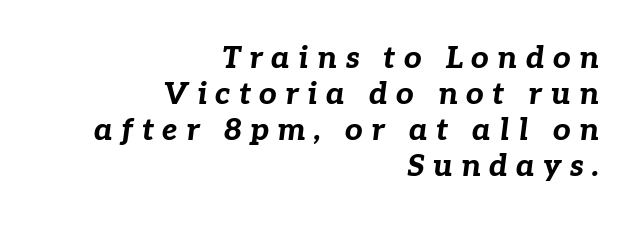
Q: Is the text bold? A: Yes.
Q: Is the text italic (slanted)? A: Yes, it leans right by about 7 degrees.
Q: Is the text underlined? A: No.
Q: How is the paragraph aligned? A: Right-aligned.
Q: Is the spacing between letters normal or unusually wide? A: Unusually wide.
Q: Width (condensed, normal, or wide)? A: Normal.
Q: Stroke contrast? A: Low.
Q: x-height? A: Medium.
Q: Monospaced? A: No.
